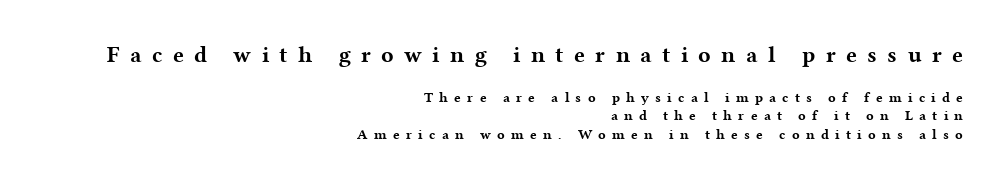
Summary of weight: heavy, a full bold. The rows are spaced the way most documents space them. The letters are spread apart with noticeably loose tracking. The paragraph shown leans on its right margin. Beneath every word, the page is bare.
